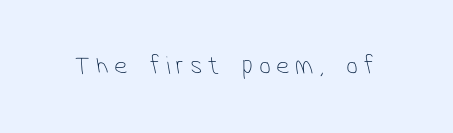
The strokes are not fattened; the text isn't bold. Here the glyphs are tracked loosely, breaking word shapes into spaced letters. Any mark beneath the type? The region is blank.
